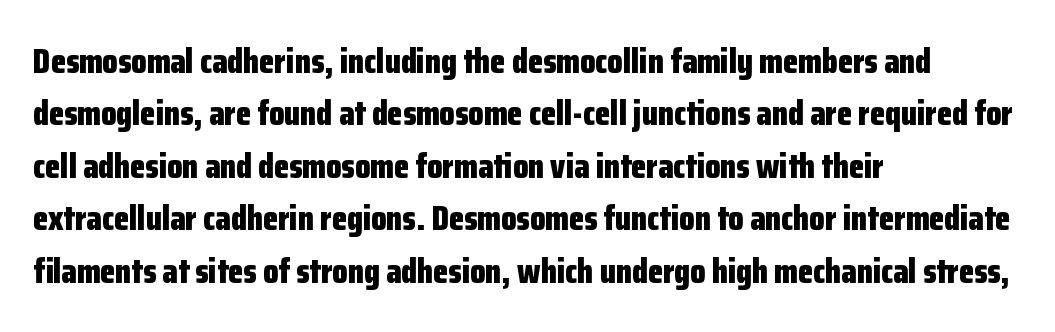
The image shows 35 px bold, condensed sans-serif type, upright; set left-aligned, normal line spacing (1.5x), normal letter spacing, not underlined; low stroke contrast and a medium x-height.
